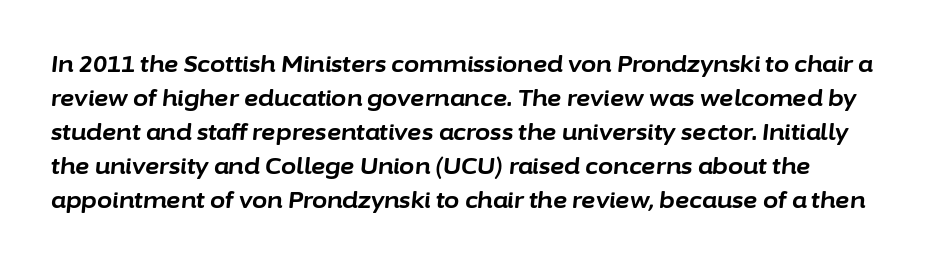
Q: Is the text bold? A: Yes.
Q: Is the text italic (slanted)? A: Yes, it leans right by about 6 degrees.
Q: Is the text underlined? A: No.
Q: Is the spacing between letters normal or unusually wide? A: Normal.
Q: Is the spacing between lines tight, normal or loose? A: Normal.
